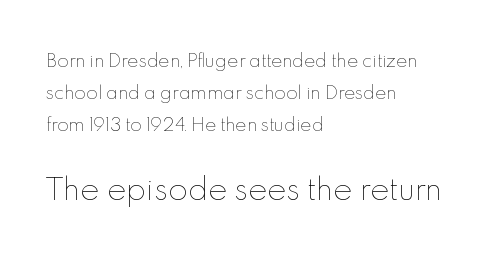
Rendered with straight, roman letterforms. Weight: in the light-to-regular range. Inter-character spacing is left at the font's built-in metrics. Nobody drew a line under any word here.
